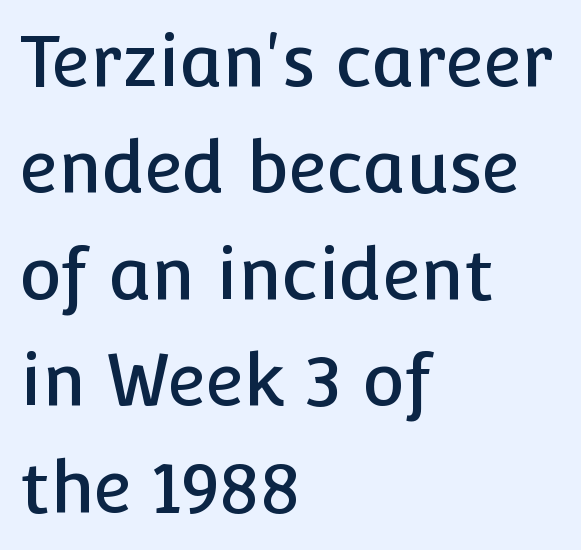
Q: Is the text italic (slanted)? A: No, it is upright.
Q: Is the typeface a serif or a sans-serif typeface? A: Sans-serif.
Q: Is the text underlined? A: No.
Q: How is the paragraph aligned? A: Left-aligned.
Q: Is the spacing between letters normal or unusually wide? A: Normal.
Q: Is the spacing between lines tight, normal or loose? A: Normal.
Q: Width (condensed, normal, or wide)? A: Normal.
Q: Stroke contrast? A: Low.
Q: x-height? A: Medium.
Q: Monospaced? A: No.
